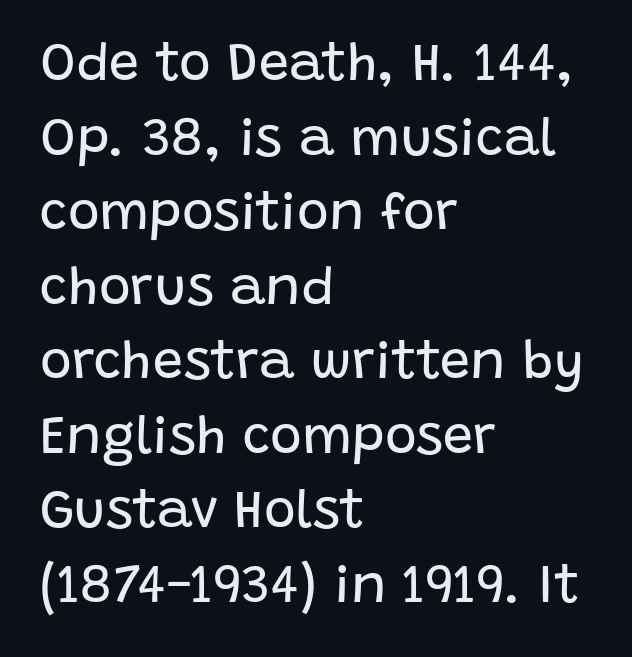
This is the regular roman posture of the typeface. The compositor pushed each line to the left boundary. I'd call this a sans setting — the letters go barefoot. Do the characters align in a grid? No, the font is proportional. These lines keep a tight, regular rhythm from letter to letter.
